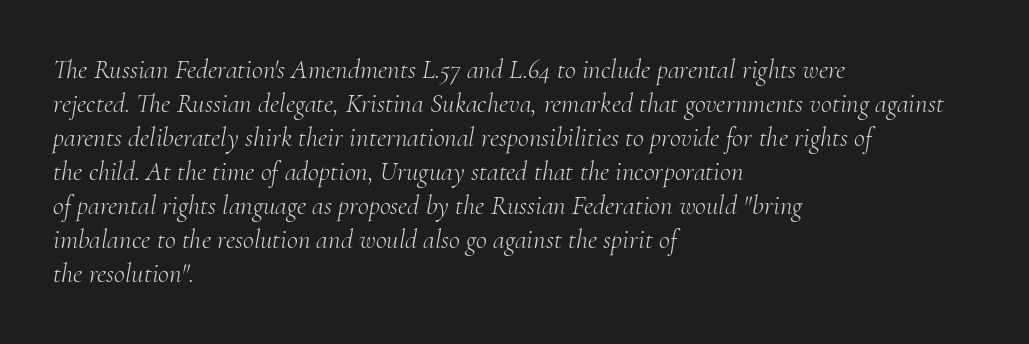
The image shows 27 px text type, italic (leaning right); set left-aligned, normal line spacing (1.26x), normal letter spacing, not underlined.
